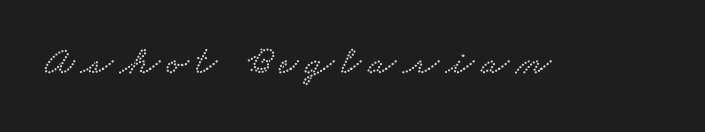
Q: Is the typeface a serif or a sans-serif typeface? A: Serif.
Q: Is the text underlined? A: No.
Q: Width (condensed, normal, or wide)? A: Wide.
Q: Stroke contrast? A: Low.
Q: x-height? A: Small.
Q: Monospaced? A: No.
